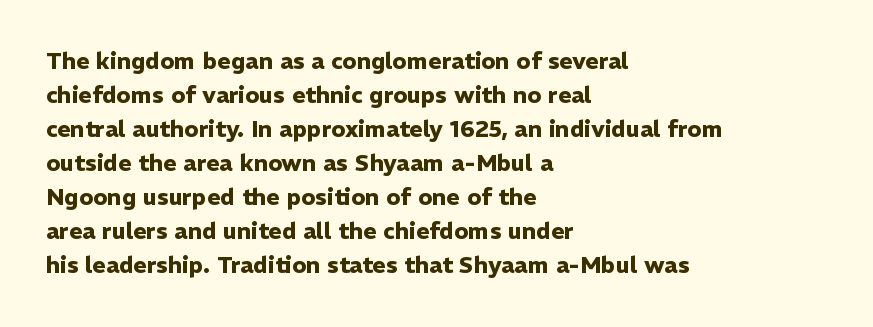
The image shows 23 px bold type, upright; set left-aligned, normal line spacing (1.48x), normal letter spacing, not underlined.
